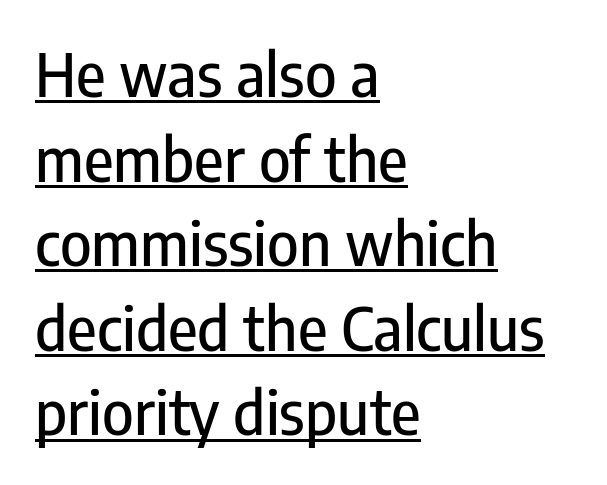
{"serif": "no", "italic": "no", "width": "condensed", "stroke_contrast": "low", "x_height": "medium", "monospaced": "no", "underline": "yes", "align": "left", "line_spacing": "normal", "line_spacing_ratio": 1.41, "letter_spacing": "normal", "letter_spacing_em": 0.0, "glyph_px": 60}
